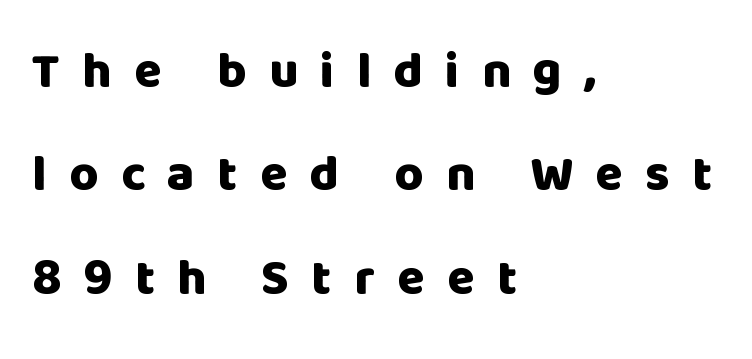
Q: Is the text bold? A: Yes.
Q: Is the text italic (slanted)? A: No, it is upright.
Q: Is the typeface a serif or a sans-serif typeface? A: Sans-serif.
Q: Is the text underlined? A: No.
Q: How is the paragraph aligned? A: Left-aligned.
Q: Is the spacing between letters normal or unusually wide? A: Unusually wide.
Q: Is the spacing between lines tight, normal or loose? A: Loose.
Q: Width (condensed, normal, or wide)? A: Normal.
Q: Stroke contrast? A: Low.
Q: x-height? A: Large.
Q: Monospaced? A: No.
